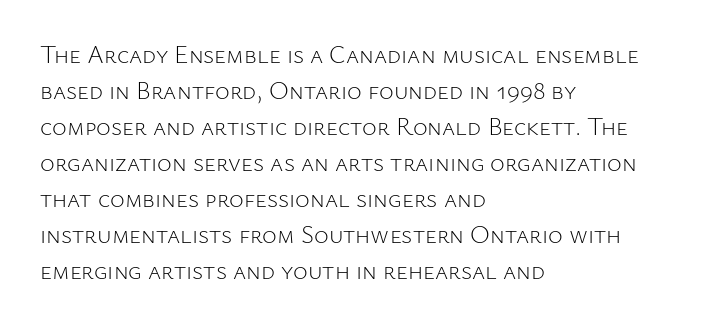
{"italic": "no", "bold": "no", "underline": "no", "align": "left", "line_spacing": "normal", "line_spacing_ratio": 1.44, "letter_spacing": "normal", "letter_spacing_em": 0.0, "glyph_px": 25}
